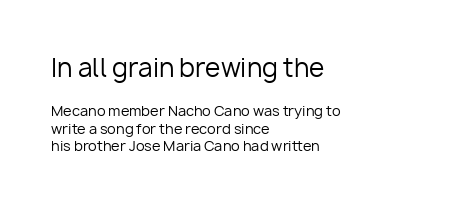
Q: Is the text bold? A: No.
Q: Is the text italic (slanted)? A: No, it is upright.
Q: Is the text underlined? A: No.
Q: How is the paragraph aligned? A: Left-aligned.
Q: Is the spacing between letters normal or unusually wide? A: Normal.
Q: Which block of text is set in a larger size, the first (top) or the second (bottom)? A: The first (top) one.
